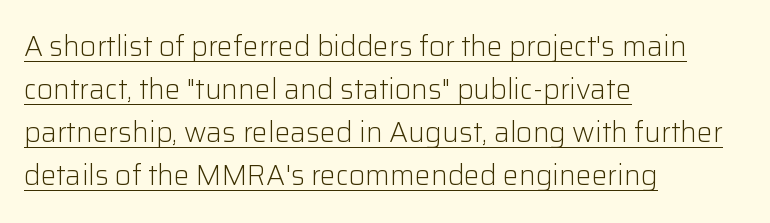
Q: Is the text bold? A: No.
Q: Is the text italic (slanted)? A: No, it is upright.
Q: Is the typeface a serif or a sans-serif typeface? A: Sans-serif.
Q: Is the text underlined? A: Yes.
Q: How is the paragraph aligned? A: Left-aligned.
Q: Is the spacing between letters normal or unusually wide? A: Normal.
Q: Is the spacing between lines tight, normal or loose? A: Normal.
Q: Width (condensed, normal, or wide)? A: Normal.
Q: Stroke contrast? A: Low.
Q: x-height? A: Medium.
Q: Monospaced? A: No.
